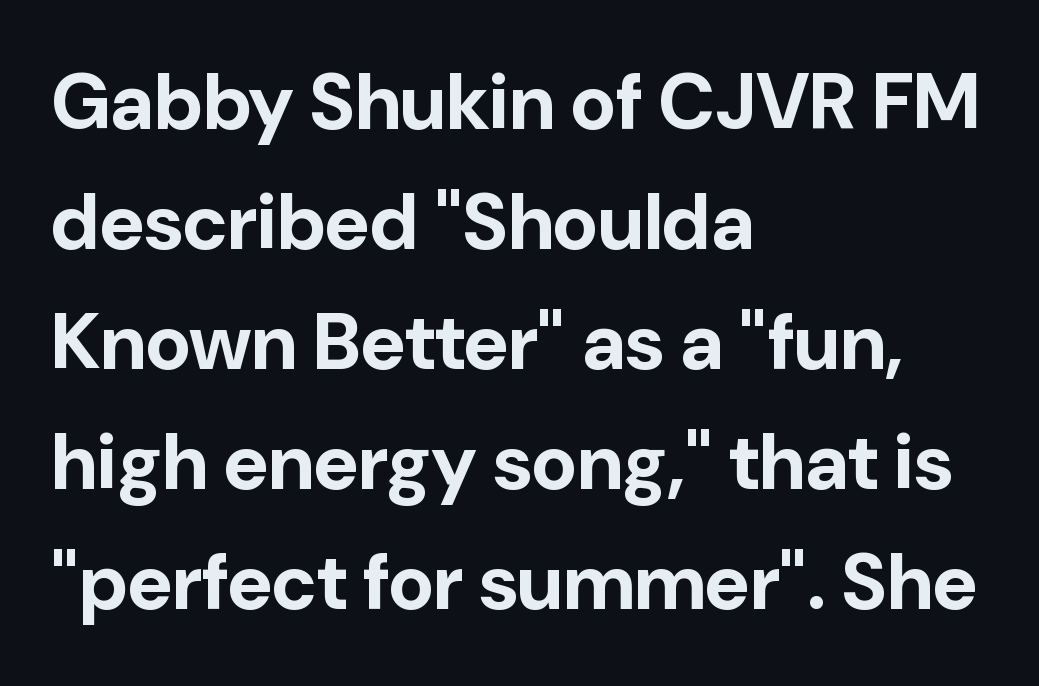
{"serif": "no", "italic": "no", "bold": "yes", "weight": "bold", "width": "normal", "stroke_contrast": "low", "x_height": "medium", "monospaced": "no", "underline": "no", "align": "left", "line_spacing": "normal", "line_spacing_ratio": 1.54, "letter_spacing": "normal", "letter_spacing_em": 0.0, "glyph_px": 78}
